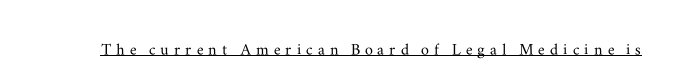
The image shows 20 px text type, upright; set unusually wide letter spacing (+0.25 em), underlined.
